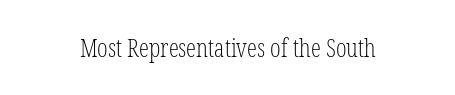
Q: Is the text bold? A: No.
Q: Is the text italic (slanted)? A: No, it is upright.
Q: Is the text underlined? A: No.
Q: How is the paragraph aligned? A: Centered.
Q: Is the spacing between letters normal or unusually wide? A: Normal.
